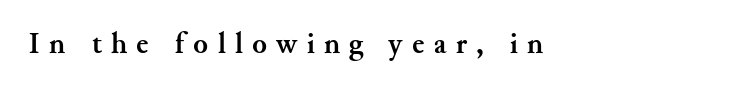
{"serif": "yes", "italic": "no", "bold": "yes", "weight": "semibold", "width": "normal", "stroke_contrast": "medium", "x_height": "small", "monospaced": "no", "underline": "no", "letter_spacing": "wide", "letter_spacing_em": 0.31, "glyph_px": 30}
